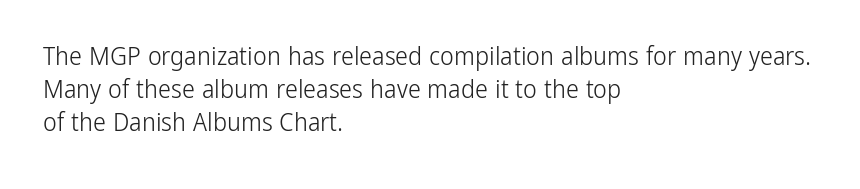
{"italic": "no", "bold": "no", "underline": "no", "align": "left", "line_spacing": "normal", "line_spacing_ratio": 1.26, "letter_spacing": "normal", "letter_spacing_em": 0.0, "glyph_px": 26}
